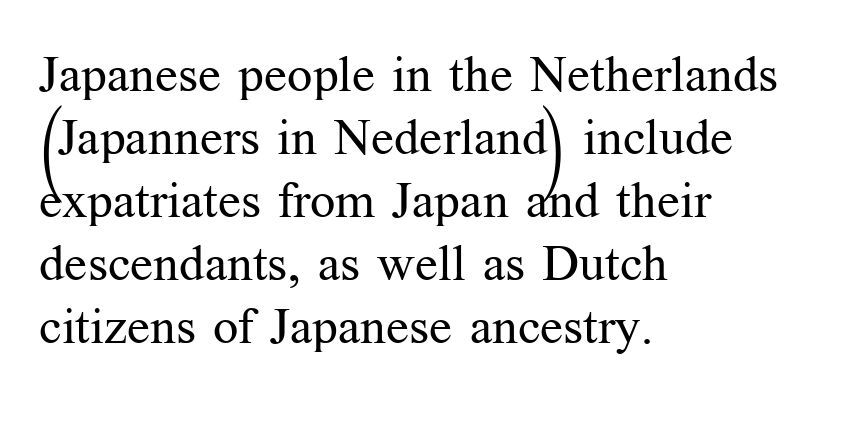
The image shows 50 px regular-weight serif type, upright; set left-aligned, normal line spacing (1.26x), normal letter spacing, not underlined; medium stroke contrast and a medium x-height.
